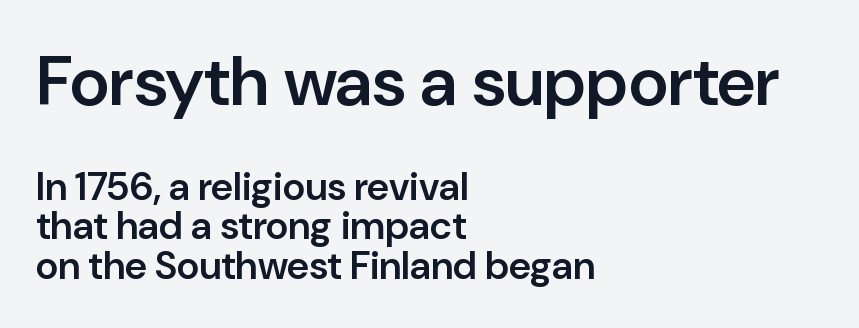
The image shows 69 px semibold sans-serif type, upright; set left-aligned, tight line spacing (1.01x), normal letter spacing, not underlined; the first (top) block is 1.77x larger; low stroke contrast and a medium x-height.
